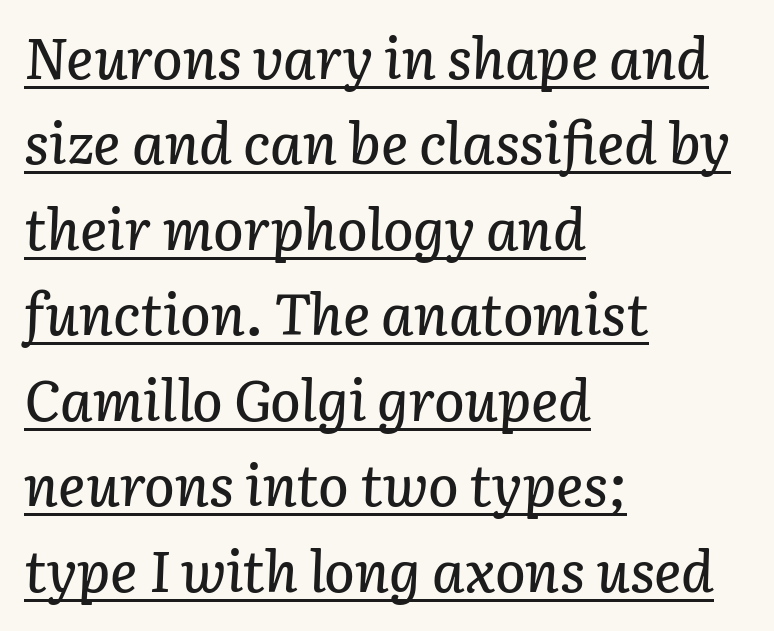
Q: Is the text italic (slanted)? A: Yes, it leans right by about 3 degrees.
Q: Is the text underlined? A: Yes.
Q: How is the paragraph aligned? A: Left-aligned.
Q: Is the spacing between letters normal or unusually wide? A: Normal.
Q: Is the spacing between lines tight, normal or loose? A: Normal.
Q: Width (condensed, normal, or wide)? A: Normal.
Q: Stroke contrast? A: Low.
Q: x-height? A: Medium.
Q: Monospaced? A: No.
